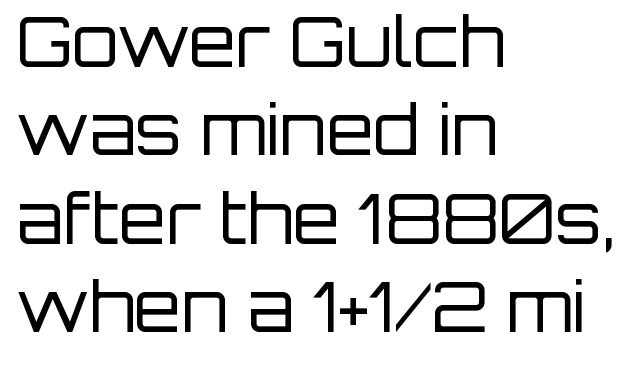
Q: Is the text bold? A: No.
Q: Is the text italic (slanted)? A: No, it is upright.
Q: Is the typeface a serif or a sans-serif typeface? A: Sans-serif.
Q: Is the text underlined? A: No.
Q: How is the paragraph aligned? A: Left-aligned.
Q: Is the spacing between letters normal or unusually wide? A: Normal.
Q: Is the spacing between lines tight, normal or loose? A: Normal.
Q: Width (condensed, normal, or wide)? A: Normal.
Q: Stroke contrast? A: Low.
Q: x-height? A: Large.
Q: Monospaced? A: No.
